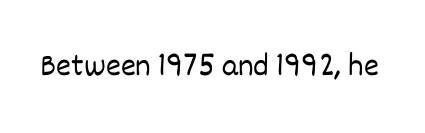
{"italic": "no", "bold": "no", "weight": "light", "width": "normal", "stroke_contrast": "low", "x_height": "large", "monospaced": "no", "underline": "no", "letter_spacing": "normal", "letter_spacing_em": 0.0, "glyph_px": 32}
